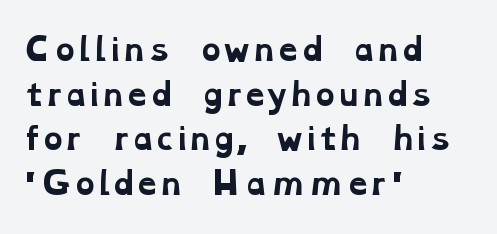
The image shows 30 px bold, wide serif type; set left-aligned, normal line spacing (1.49x), normal letter spacing, not underlined; low stroke contrast and a medium x-height.
